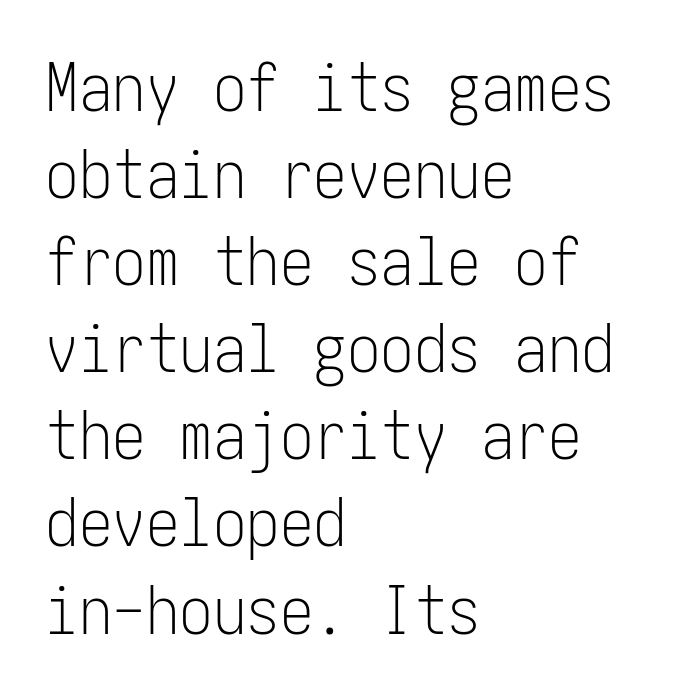
The letterforms sit shoulder to shoulder at normal distance. Leftover space on each line is placed entirely after the last word. Beneath every word, the page is bare. The block of text has a typical density, with ordinary space between rows. Unlike a traditional serif, this face leaves its strokes unadorned.
